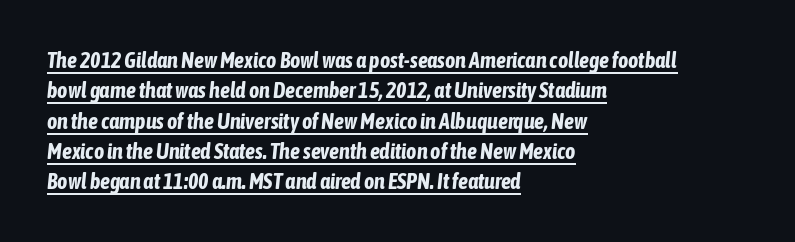
The designer left line spacing at the default. Bold? Absolutely — the strokes are thick and heavy. Caption: standard tracking, unaltered. All the whitespace from short lines collects on the right.
